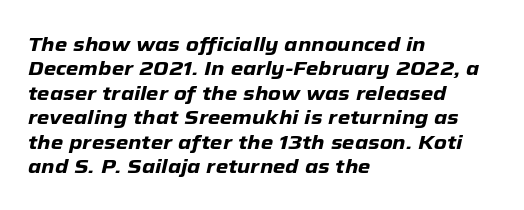
Q: Is the text bold? A: Yes.
Q: Is the text italic (slanted)? A: Yes, it leans right by about 12 degrees.
Q: Is the text underlined? A: No.
Q: How is the paragraph aligned? A: Left-aligned.
Q: Is the spacing between letters normal or unusually wide? A: Normal.
